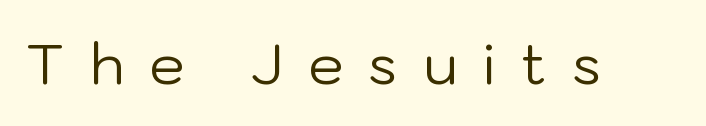
A clean baseline with only descenders dipping below it. Each letter's strokes conclude bluntly, with no projecting serifs. The face used here is proportionally spaced, like ordinary book or web type. Honestly, the letter spacing is so wide it's the main thing you notice.
